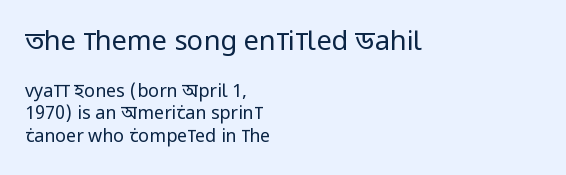
Q: Is the text bold? A: No.
Q: Is the text italic (slanted)? A: No, it is upright.
Q: Is the text underlined? A: No.
Q: How is the paragraph aligned? A: Left-aligned.
Q: Is the spacing between letters normal or unusually wide? A: Normal.
Q: Which block of text is set in a larger size, the first (top) or the second (bottom)? A: The first (top) one.
